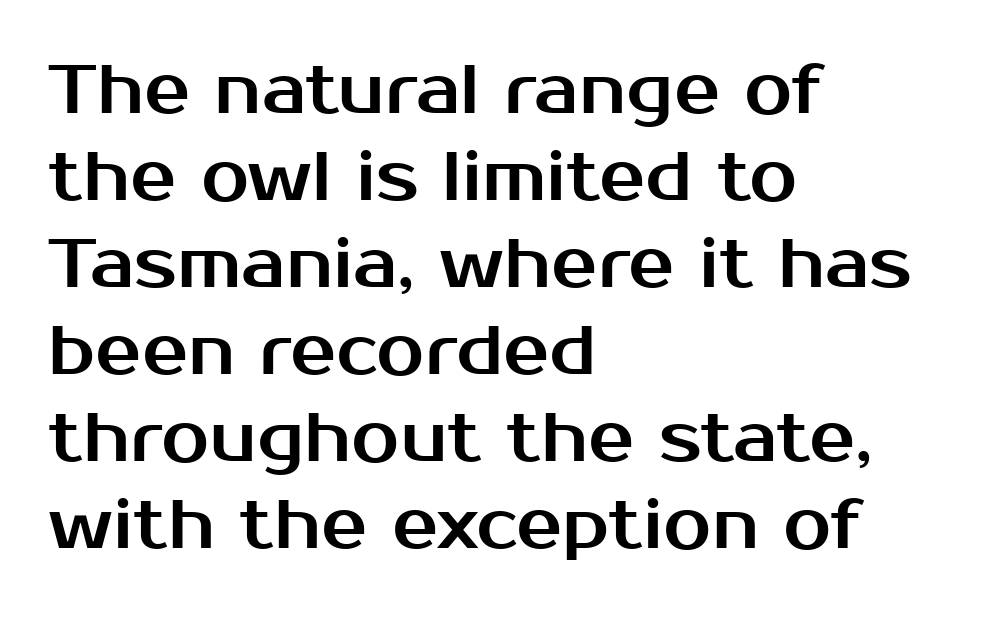
Notice how the stems are strictly vertical — no italics here. Serif or sans? Sans — the stroke terminals are bare. Spacing between characters is what you'd get straight out of the box. Normally led — the rows are evenly, conventionally spaced.
